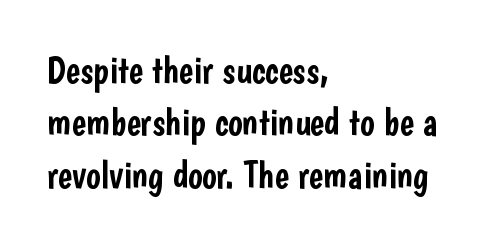
{"serif": "no", "italic": "no", "width": "condensed", "stroke_contrast": "low", "x_height": "medium", "monospaced": "no", "underline": "no", "align": "left", "line_spacing": "normal", "line_spacing_ratio": 1.38, "letter_spacing": "normal", "letter_spacing_em": 0.0, "glyph_px": 38}
